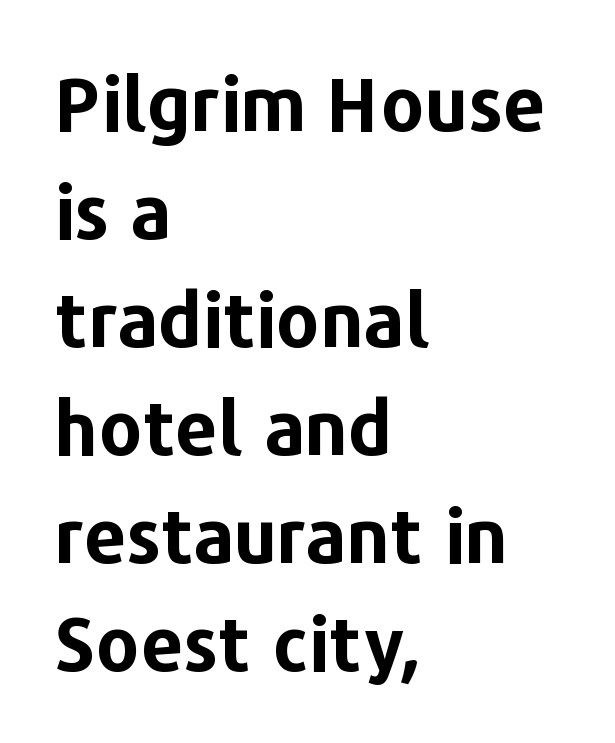
{"serif": "no", "italic": "no", "bold": "yes", "weight": "bold", "width": "normal", "stroke_contrast": "low", "x_height": "medium", "monospaced": "no", "underline": "no", "align": "left", "line_spacing": "normal", "line_spacing_ratio": 1.44, "letter_spacing": "normal", "letter_spacing_em": 0.0, "glyph_px": 75}
